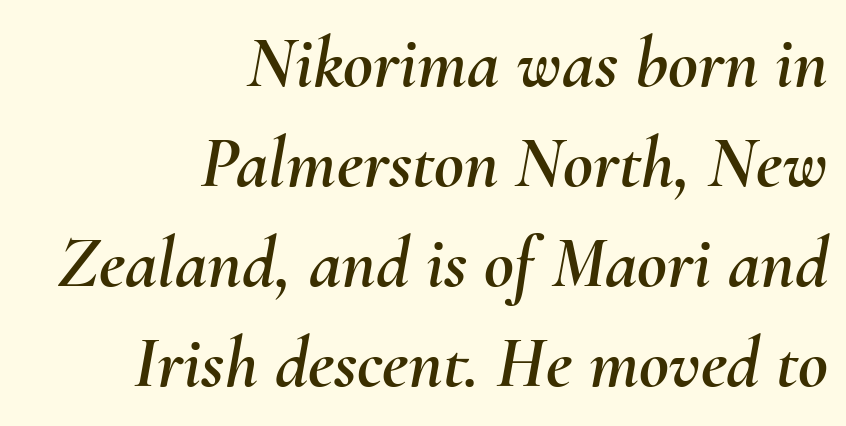
{"italic": "yes", "lean": "right", "slant_degrees": 10, "width": "normal", "stroke_contrast": "medium", "x_height": "small", "monospaced": "no", "underline": "no", "align": "right", "line_spacing": "normal", "line_spacing_ratio": 1.37, "letter_spacing": "normal", "letter_spacing_em": 0.0, "glyph_px": 73}
